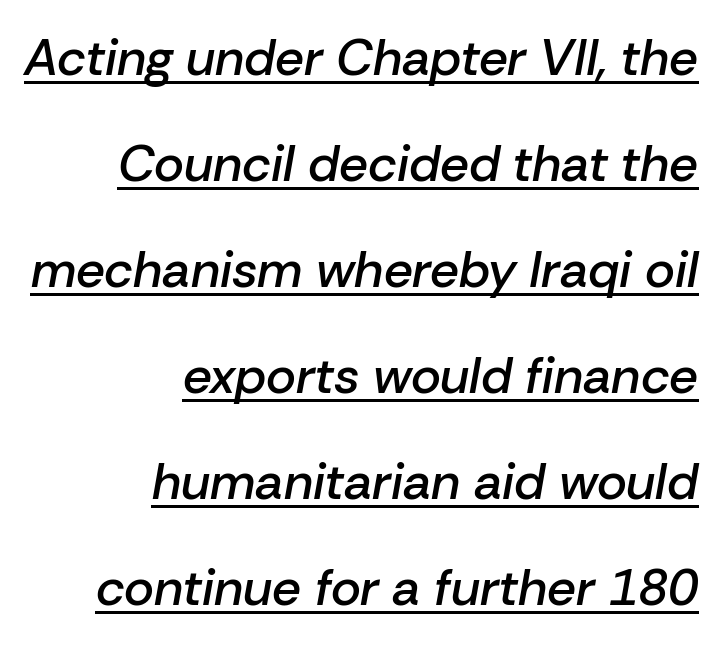
The image shows 51 px semibold type, italic (leaning right); set right-aligned, loose line spacing (2.08x), normal letter spacing, underlined; low stroke contrast and a medium x-height.
